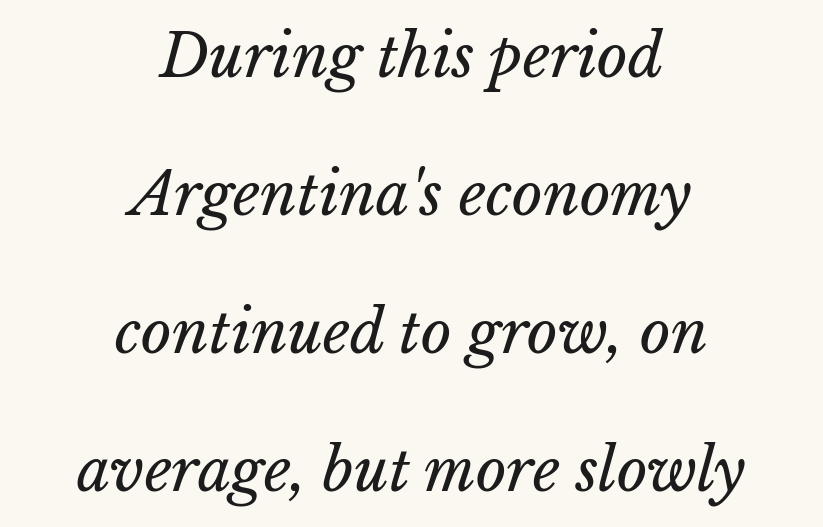
{"bold": "no", "weight": "regular", "width": "normal", "stroke_contrast": "low", "x_height": "medium", "monospaced": "no", "underline": "no", "align": "center", "line_spacing": "loose", "line_spacing_ratio": 2.34, "letter_spacing": "normal", "letter_spacing_em": 0.0, "glyph_px": 59}
